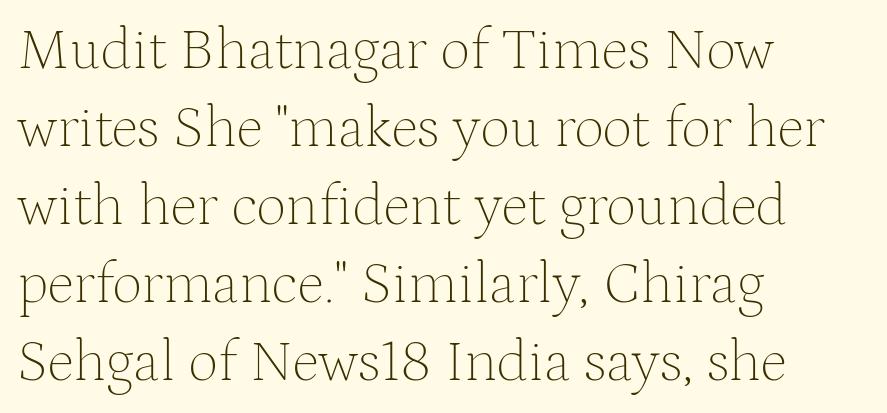
{"serif": "yes", "italic": "no", "bold": "no", "weight": "thin", "width": "normal", "stroke_contrast": "medium", "x_height": "medium", "monospaced": "no", "underline": "no", "align": "left", "line_spacing": "normal", "line_spacing_ratio": 1.32, "letter_spacing": "normal", "letter_spacing_em": 0.0, "glyph_px": 59}
